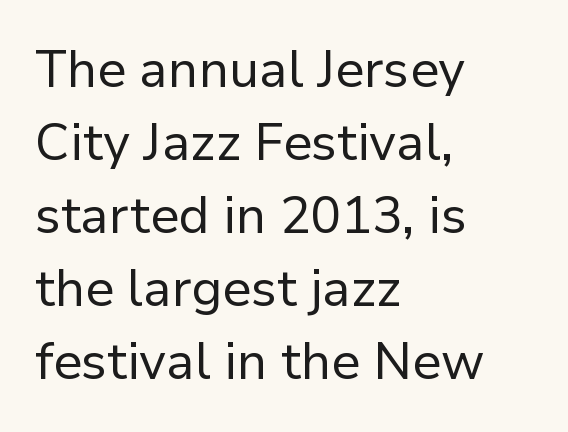
This sample is left-justified, so line endings fall wherever the words run out. Glyph-to-glyph distance matches everyday printed text. Glance below the letters and you will spot only blank space. Leading matches the norm, producing a regular column.
